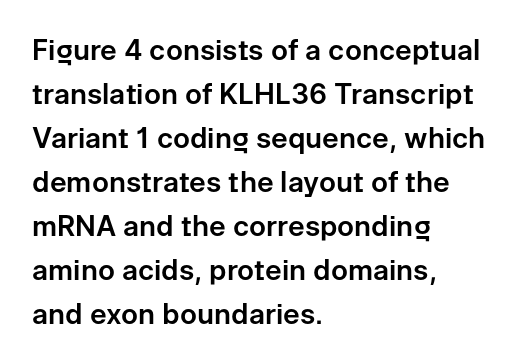
The image shows 28 px sans-serif type, upright; set left-aligned, normal line spacing (1.57x), normal letter spacing, not underlined; low stroke contrast and a medium x-height.
